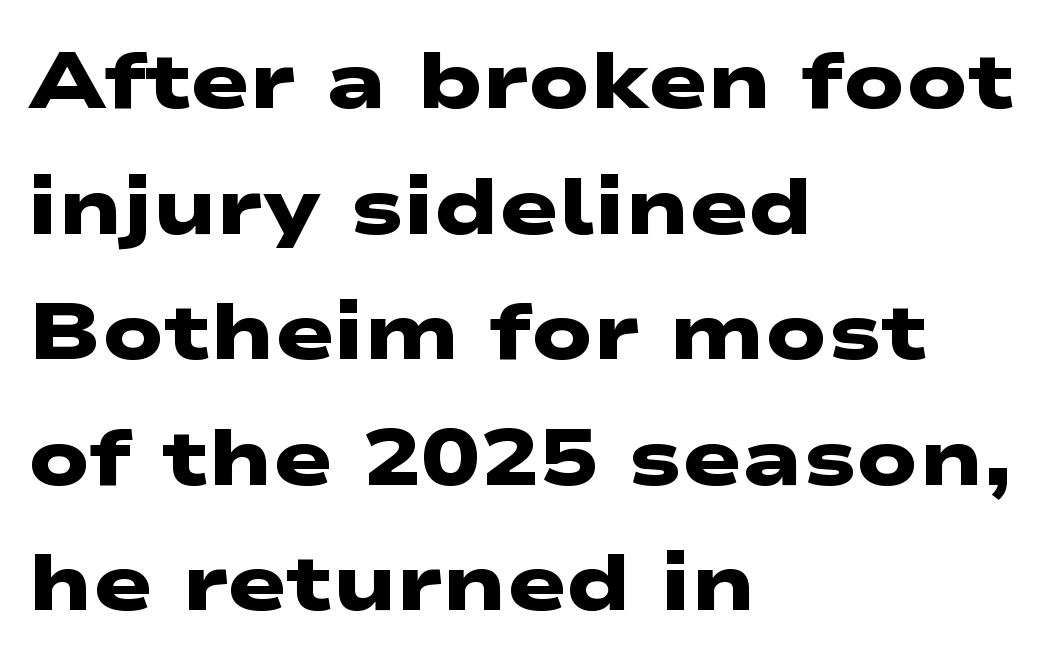
{"serif": "no", "bold": "yes", "weight": "heavy", "width": "wide", "stroke_contrast": "low", "x_height": "medium", "monospaced": "no", "underline": "no", "align": "left", "line_spacing": "normal", "line_spacing_ratio": 1.59, "letter_spacing": "normal", "letter_spacing_em": 0.0, "glyph_px": 79}
